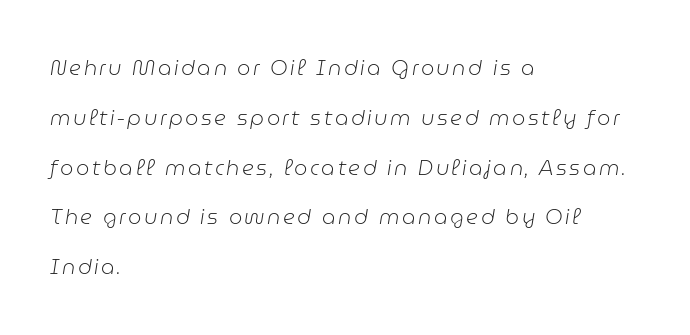
Does the copy run flush right? No — it runs flush left. Decoration check: the copy has no underline. Loosely led — the rows are spread out. No heavy texture on the line: the type isn't bold.
